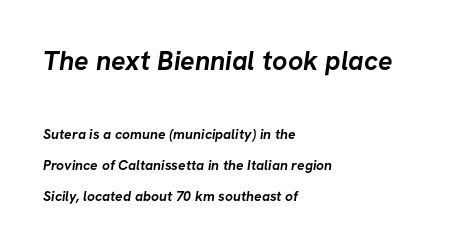
Q: Is the text bold? A: Yes.
Q: Is the text underlined? A: No.
Q: How is the paragraph aligned? A: Left-aligned.
Q: Is the spacing between letters normal or unusually wide? A: Normal.
Q: Is the spacing between lines tight, normal or loose? A: Loose.
Q: Which block of text is set in a larger size, the first (top) or the second (bottom)? A: The first (top) one.
